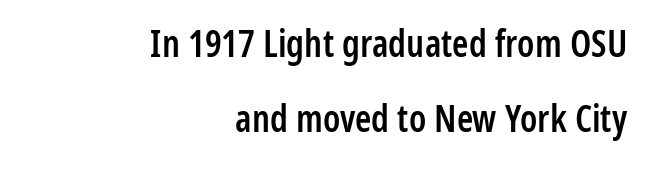
The image shows 37 px semibold, condensed sans-serif type, upright; set right-aligned, loose line spacing (2.02x), normal letter spacing, not underlined; low stroke contrast and a medium x-height.
